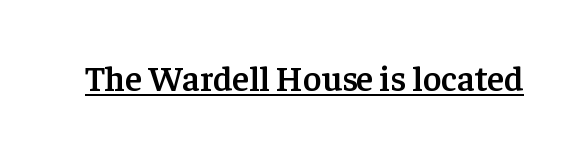
Note the varied advance widths — an 'i' is clearly narrower than an 'm'. The strokes are fattened partway — semibold, not bold. A continuous stroke trails under the words, as in a hyperlink. The letters stand upright; this is a roman face.
